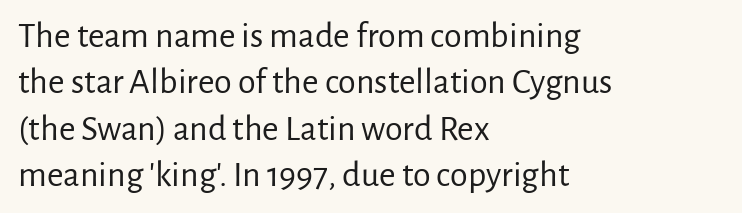
The image shows 36 px regular-weight sans-serif type, upright; set left-aligned, normal line spacing (1.29x), normal letter spacing, not underlined; low stroke contrast and a medium x-height.
